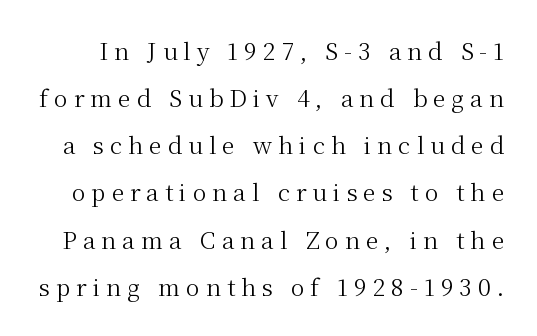
The image shows 23 px text type, upright; set loose line spacing (2.05x), unusually wide letter spacing (+0.26 em), not underlined.
